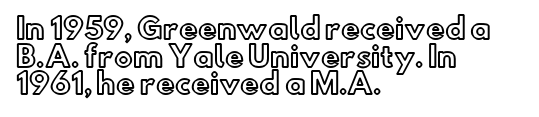
Q: Is the text italic (slanted)? A: No, it is upright.
Q: Is the text underlined? A: No.
Q: How is the paragraph aligned? A: Left-aligned.
Q: Is the spacing between letters normal or unusually wide? A: Normal.
Q: Is the spacing between lines tight, normal or loose? A: Tight.
Q: Width (condensed, normal, or wide)? A: Normal.
Q: x-height? A: Small.
Q: Monospaced? A: No.
